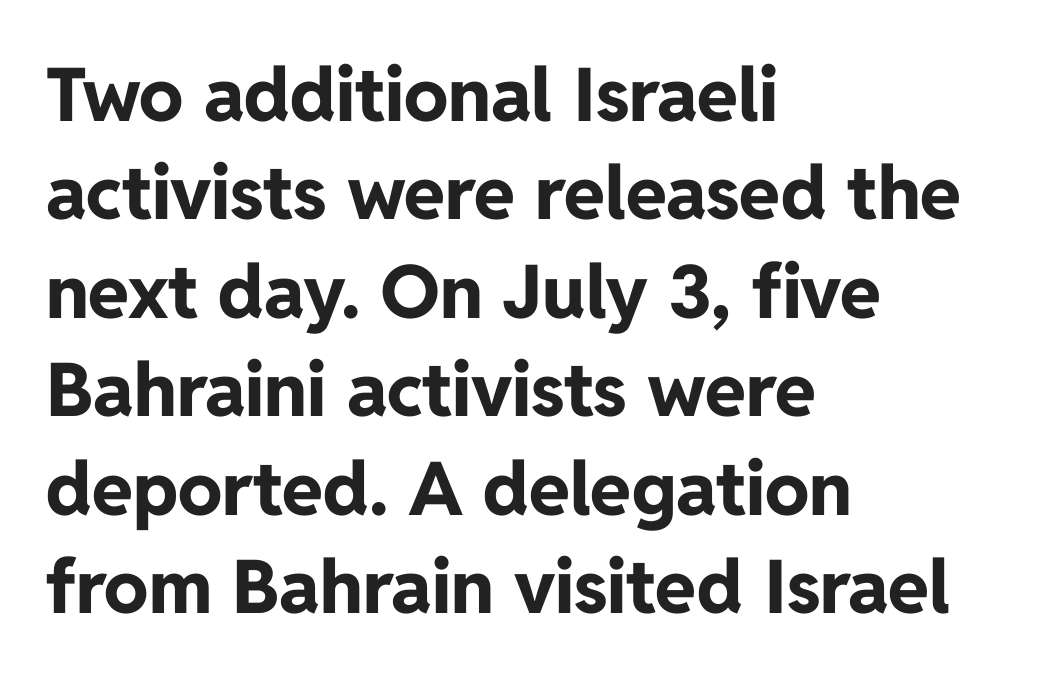
{"serif": "no", "italic": "no", "bold": "yes", "weight": "bold", "width": "normal", "stroke_contrast": "low", "x_height": "medium", "monospaced": "no", "underline": "no", "align": "left", "line_spacing": "normal", "line_spacing_ratio": 1.33, "letter_spacing": "normal", "letter_spacing_em": 0.0, "glyph_px": 74}
